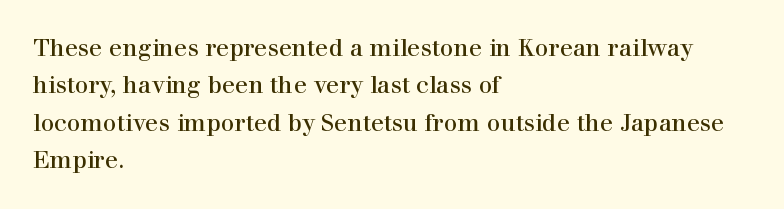
{"italic": "no", "bold": "no", "underline": "no", "align": "left", "line_spacing": "normal", "line_spacing_ratio": 1.56, "letter_spacing": "normal", "letter_spacing_em": 0.0, "glyph_px": 24}
